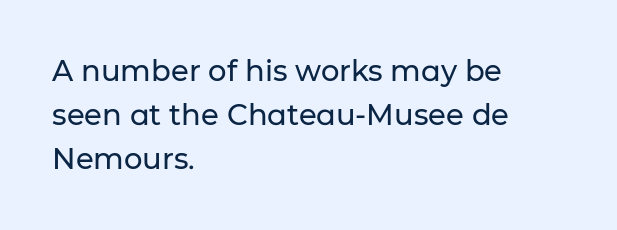
Q: Is the text italic (slanted)? A: No, it is upright.
Q: Is the typeface a serif or a sans-serif typeface? A: Sans-serif.
Q: Is the text underlined? A: No.
Q: How is the paragraph aligned? A: Left-aligned.
Q: Is the spacing between letters normal or unusually wide? A: Normal.
Q: Is the spacing between lines tight, normal or loose? A: Normal.
Q: Width (condensed, normal, or wide)? A: Normal.
Q: Stroke contrast? A: Low.
Q: x-height? A: Medium.
Q: Monospaced? A: No.
